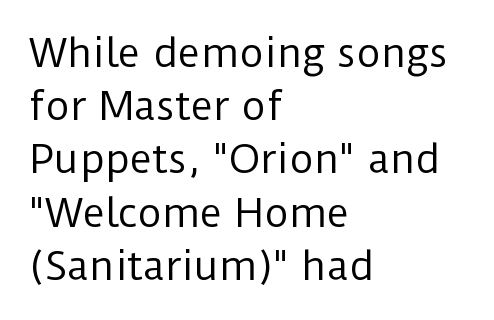
{"serif": "no", "italic": "no", "bold": "no", "weight": "regular", "width": "normal", "stroke_contrast": "low", "x_height": "medium", "monospaced": "no", "underline": "no", "align": "left", "line_spacing": "normal", "line_spacing_ratio": 1.4, "letter_spacing": "normal", "letter_spacing_em": 0.0, "glyph_px": 38}
